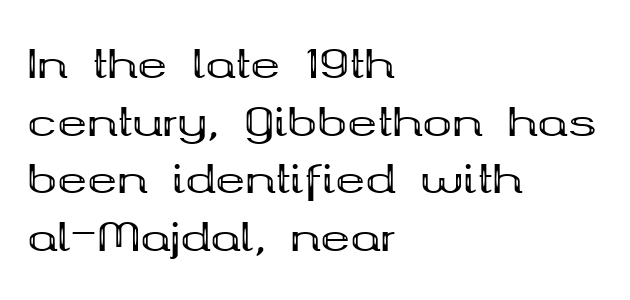
{"serif": "yes", "italic": "no", "bold": "yes", "weight": "bold", "width": "wide", "stroke_contrast": "medium", "x_height": "medium", "monospaced": "no", "underline": "no", "align": "left", "line_spacing": "normal", "line_spacing_ratio": 1.44, "letter_spacing": "normal", "letter_spacing_em": 0.0, "glyph_px": 40}
